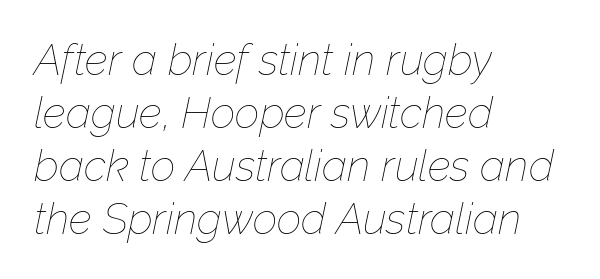
The image shows 43 px thin type, italic (leaning right); set left-aligned, line spacing 1.23x, normal letter spacing, not underlined; low stroke contrast and a medium x-height.
